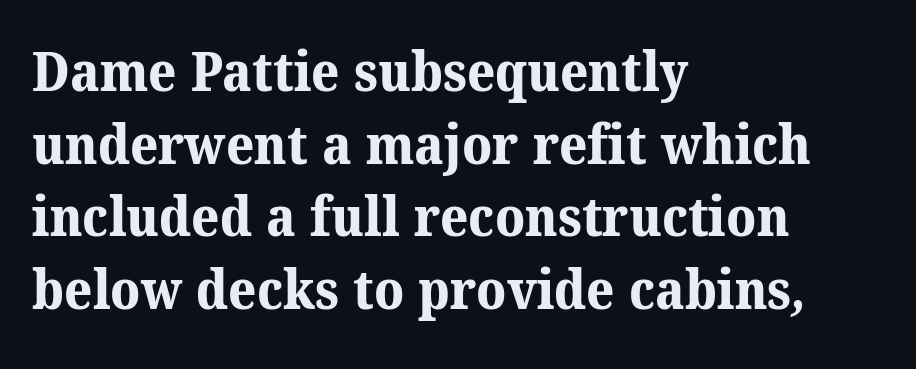
The image shows 55 px bold serif type; set left-aligned, normal line spacing (1.32x), normal letter spacing, not underlined; medium stroke contrast and a medium x-height.
